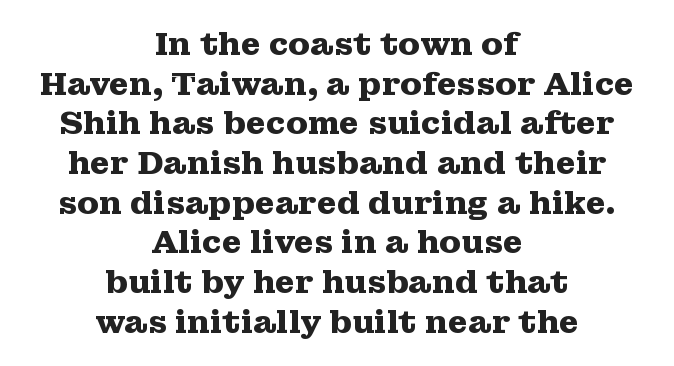
The passage shown is emphatically bold. Reading down the block, each line starts at a different indent, mirrored at its end. Clear beneath every line of the passage. Tall strokes in this sample are plumb rather than angled. Letter spacing: default.
